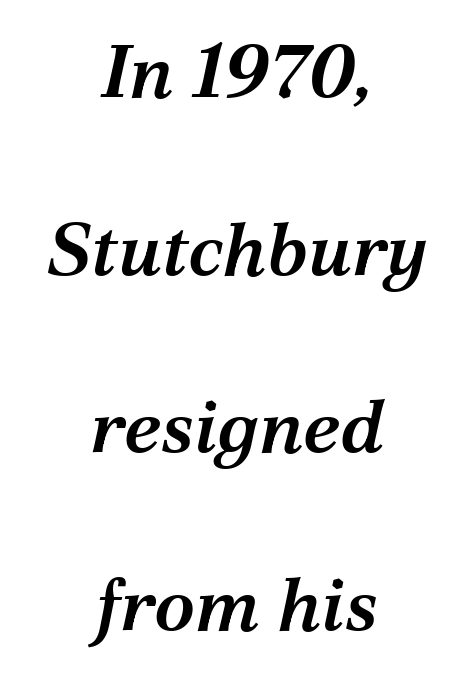
What kind of face is this? One with serifs. The text carries the slant typical of an italic or oblique font. Is the letter spacing exaggerated? No — it looks like the ordinary default. Where is the straight margin? There isn't one; the lines are centered. The passage shown is typed in a proportional face where columns would drift.
